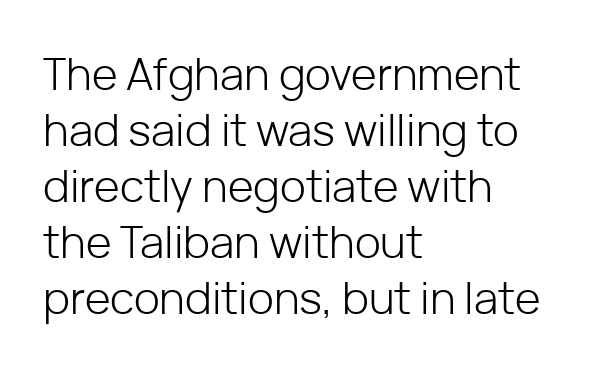
Q: Is the text bold? A: No.
Q: Is the text italic (slanted)? A: No, it is upright.
Q: Is the typeface a serif or a sans-serif typeface? A: Sans-serif.
Q: Is the text underlined? A: No.
Q: How is the paragraph aligned? A: Left-aligned.
Q: Is the spacing between letters normal or unusually wide? A: Normal.
Q: Is the spacing between lines tight, normal or loose? A: Normal.
Q: Width (condensed, normal, or wide)? A: Normal.
Q: Stroke contrast? A: Low.
Q: x-height? A: Medium.
Q: Monospaced? A: No.
